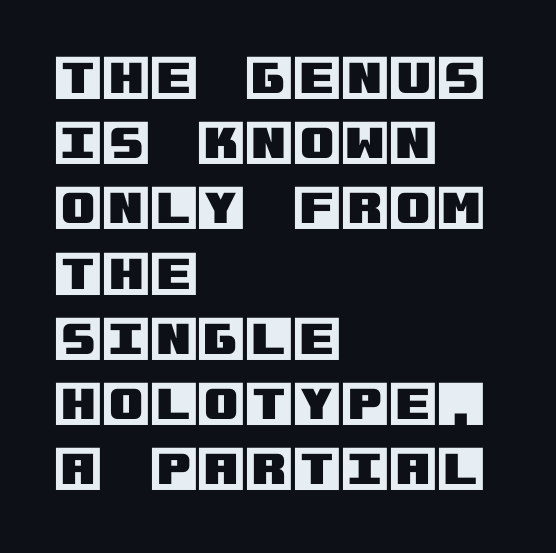
Q: Is the text italic (slanted)? A: No, it is upright.
Q: Is the text underlined? A: No.
Q: How is the paragraph aligned? A: Left-aligned.
Q: Is the spacing between letters normal or unusually wide? A: Normal.
Q: Is the spacing between lines tight, normal or loose? A: Normal.
Q: Width (condensed, normal, or wide)? A: Normal.
Q: x-height? A: Large.
